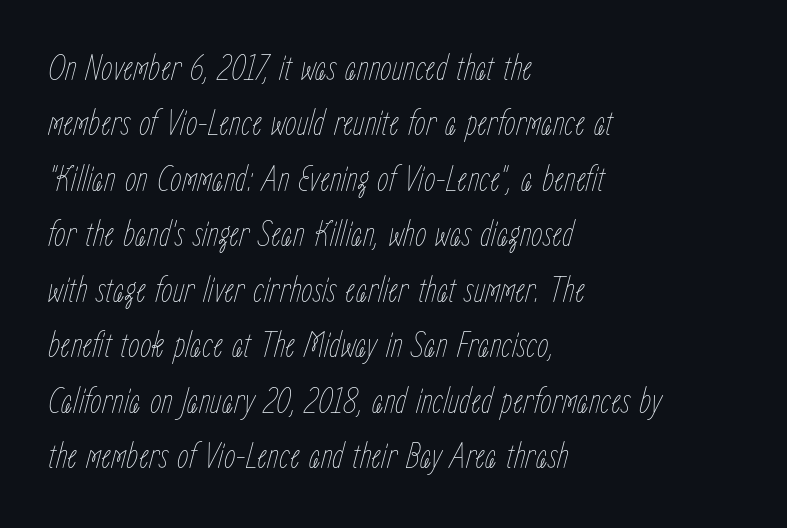
The image shows 37 px thin, condensed type, italic (leaning right); set left-aligned, normal line spacing (1.5x), normal letter spacing, not underlined; low stroke contrast and a medium x-height.
